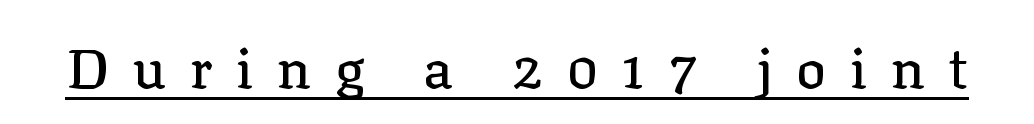
Q: Is the text italic (slanted)? A: No, it is upright.
Q: Is the typeface a serif or a sans-serif typeface? A: Serif.
Q: Is the text underlined? A: Yes.
Q: Is the spacing between letters normal or unusually wide? A: Unusually wide.
Q: Width (condensed, normal, or wide)? A: Normal.
Q: Stroke contrast? A: Low.
Q: x-height? A: Medium.
Q: Monospaced? A: No.
